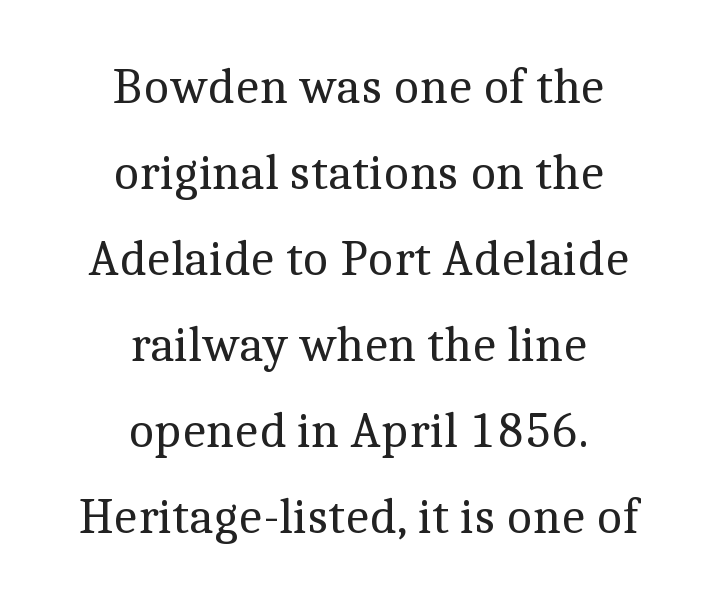
{"serif": "yes", "italic": "no", "bold": "no", "weight": "regular", "width": "normal", "x_height": "medium", "monospaced": "no", "underline": "no", "align": "center", "line_spacing_ratio": 1.72, "letter_spacing": "normal", "letter_spacing_em": 0.0, "glyph_px": 50}
